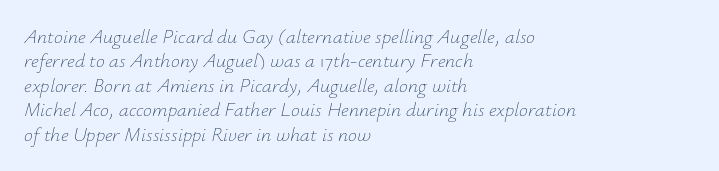
Stroke thickness stays within the range of a standard reading face or lighter. There's an unmistakable incline to the writing here. Spacing between characters is what you'd get straight out of the box. The rag falls on the right side of this text block. Descender tails drop into unmarked territory.
